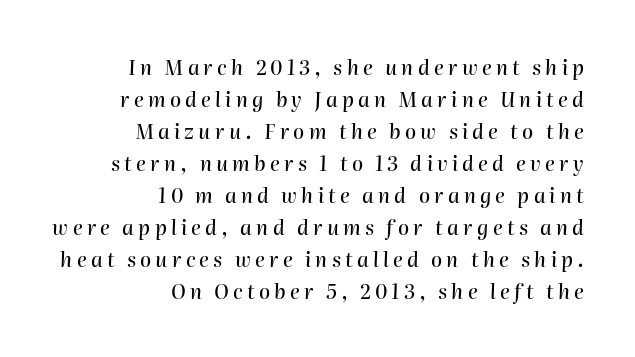
{"italic": "yes", "lean": "right", "slant_degrees": 2, "underline": "no", "align": "right", "line_spacing": "normal", "line_spacing_ratio": 1.6, "letter_spacing": "wide", "letter_spacing_em": 0.21, "glyph_px": 20}
